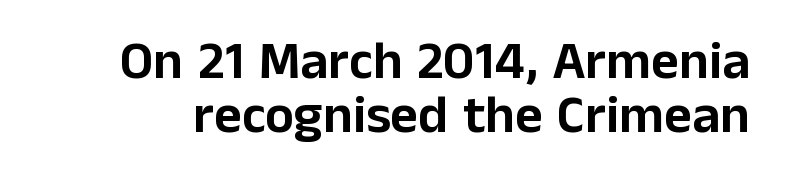
Q: Is the text italic (slanted)? A: No, it is upright.
Q: Is the typeface a serif or a sans-serif typeface? A: Sans-serif.
Q: Is the text underlined? A: No.
Q: Is the spacing between letters normal or unusually wide? A: Normal.
Q: Is the spacing between lines tight, normal or loose? A: Tight.
Q: Width (condensed, normal, or wide)? A: Normal.
Q: Stroke contrast? A: Low.
Q: x-height? A: Medium.
Q: Monospaced? A: No.
